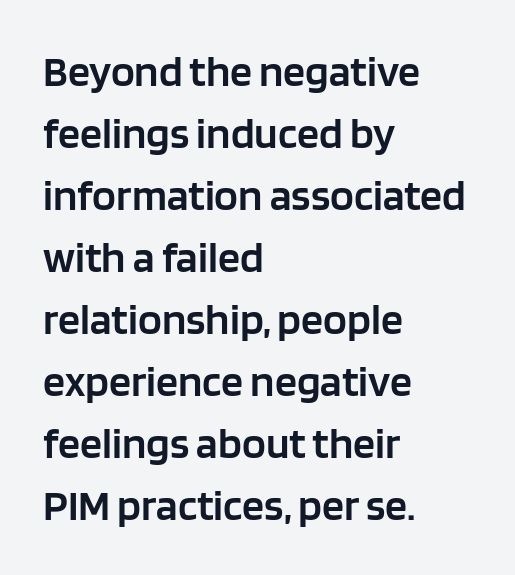
The image shows 44 px semibold sans-serif type, upright; set left-aligned, normal line spacing (1.41x), normal letter spacing, not underlined; low stroke contrast and a large x-height.
